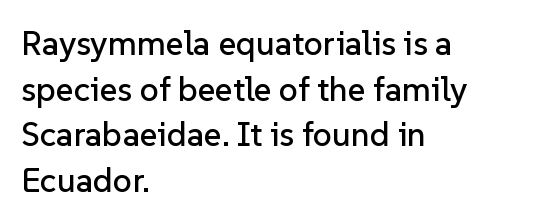
The image shows 34 px sans-serif type, upright; set left-aligned, normal line spacing (1.34x), normal letter spacing, not underlined; low stroke contrast and a medium x-height.
